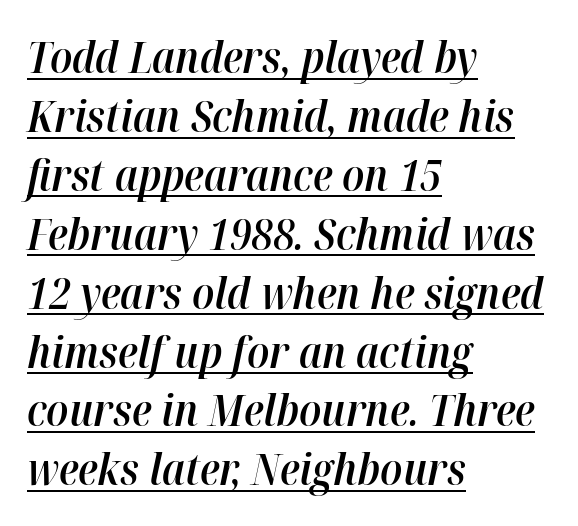
{"italic": "yes", "lean": "right", "slant_degrees": 12, "bold": "semi", "weight": "semibold", "width": "normal", "stroke_contrast": "high", "x_height": "medium", "monospaced": "no", "underline": "yes", "align": "left", "line_spacing": "normal", "line_spacing_ratio": 1.37, "letter_spacing": "normal", "letter_spacing_em": 0.0, "glyph_px": 43}
